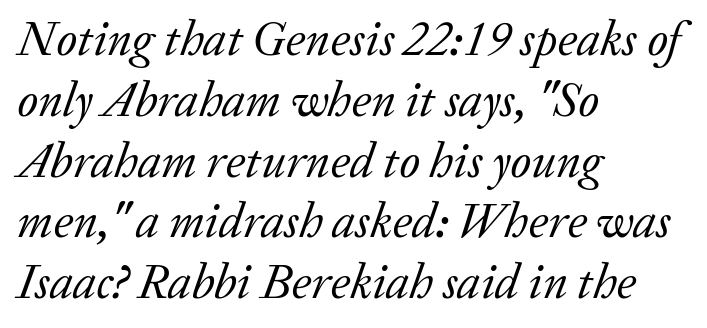
{"serif": "yes", "italic": "yes", "lean": "right", "slant_degrees": 20, "bold": "no", "weight": "regular", "width": "normal", "stroke_contrast": "low", "x_height": "medium", "monospaced": "no", "underline": "no", "align": "left", "line_spacing_ratio": 1.24, "letter_spacing": "normal", "letter_spacing_em": 0.0, "glyph_px": 49}
